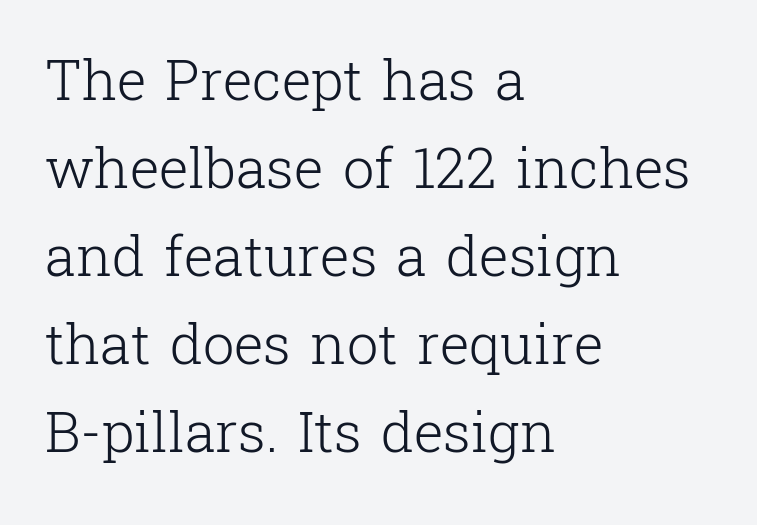
{"serif": "yes", "italic": "no", "bold": "no", "weight": "light", "width": "normal", "stroke_contrast": "low", "x_height": "medium", "monospaced": "no", "underline": "no", "align": "left", "line_spacing": "normal", "line_spacing_ratio": 1.57, "letter_spacing": "normal", "letter_spacing_em": 0.0, "glyph_px": 56}
